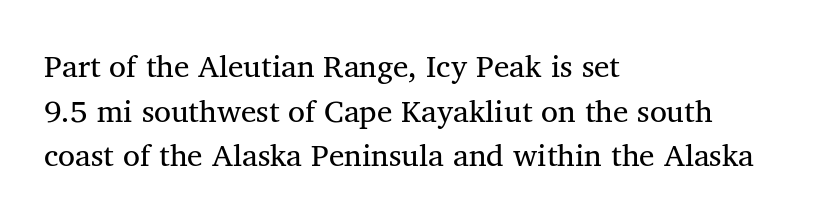
Q: Is the text bold? A: No.
Q: Is the text italic (slanted)? A: No, it is upright.
Q: Is the typeface a serif or a sans-serif typeface? A: Serif.
Q: Is the text underlined? A: No.
Q: How is the paragraph aligned? A: Left-aligned.
Q: Is the spacing between letters normal or unusually wide? A: Normal.
Q: Is the spacing between lines tight, normal or loose? A: Normal.
Q: Width (condensed, normal, or wide)? A: Normal.
Q: Stroke contrast? A: Medium.
Q: x-height? A: Medium.
Q: Monospaced? A: No.
